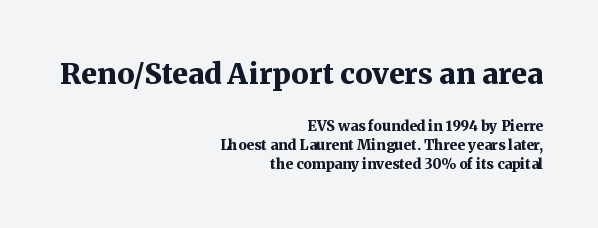
Honestly, there is no underline to notice here at all. The setting favours the right margin, as signatures and pull-quotes sometimes do. What kind of face is this? One with serifs. These lines are rendered in a variable-pitch font.
